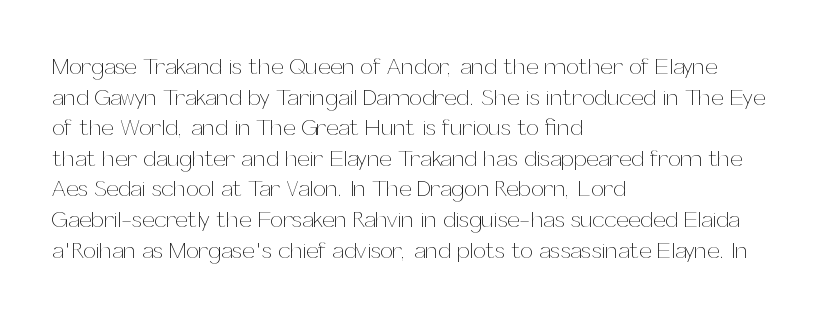
The image shows 23 px text type, upright; set left-aligned, normal line spacing (1.33x), normal letter spacing, not underlined.
